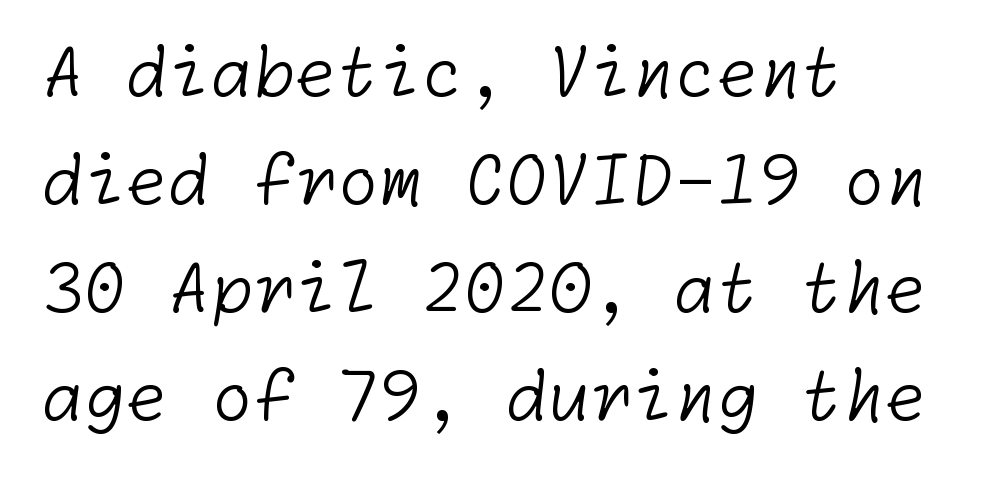
The image shows 68 px light sans-serif type; set left-aligned, normal line spacing (1.59x), normal letter spacing, not underlined; low stroke contrast and a medium x-height.
